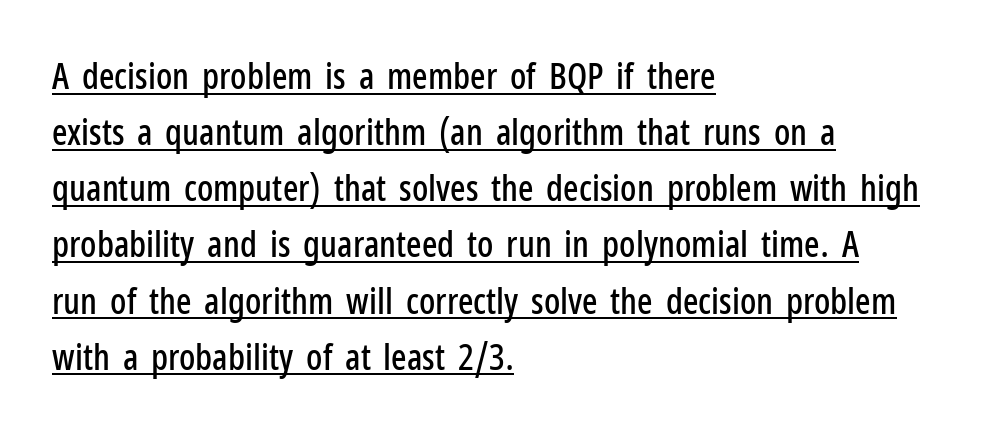
Q: Is the text italic (slanted)? A: No, it is upright.
Q: Is the typeface a serif or a sans-serif typeface? A: Sans-serif.
Q: Is the text underlined? A: Yes.
Q: How is the paragraph aligned? A: Left-aligned.
Q: Is the spacing between letters normal or unusually wide? A: Normal.
Q: Is the spacing between lines tight, normal or loose? A: Normal.
Q: Width (condensed, normal, or wide)? A: Condensed.
Q: Stroke contrast? A: Low.
Q: x-height? A: Medium.
Q: Monospaced? A: No.
